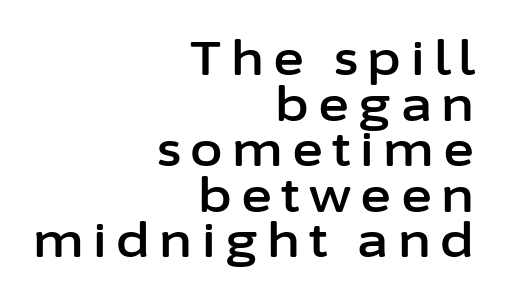
{"serif": "no", "italic": "no", "width": "normal", "stroke_contrast": "low", "x_height": "medium", "monospaced": "no", "underline": "no", "align": "right", "line_spacing": "tight", "line_spacing_ratio": 0.97, "letter_spacing": "wide", "letter_spacing_em": 0.2, "glyph_px": 47}
